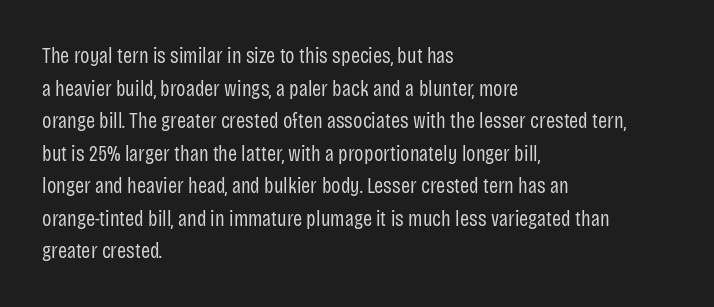
The image shows 22 px text type, upright; set left-aligned, normal line spacing (1.48x), normal letter spacing, not underlined.
